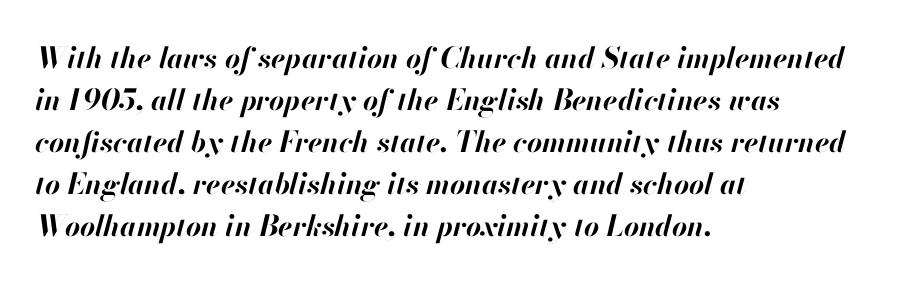
Compared with ordinary roman type, these characters are visibly tilted. Alignment: flush left. Unmarked baselines from the first word to the last. Set as a true bold cut, around the 700 mark. The gaps between neighbouring characters are ordinary and unremarkable.
